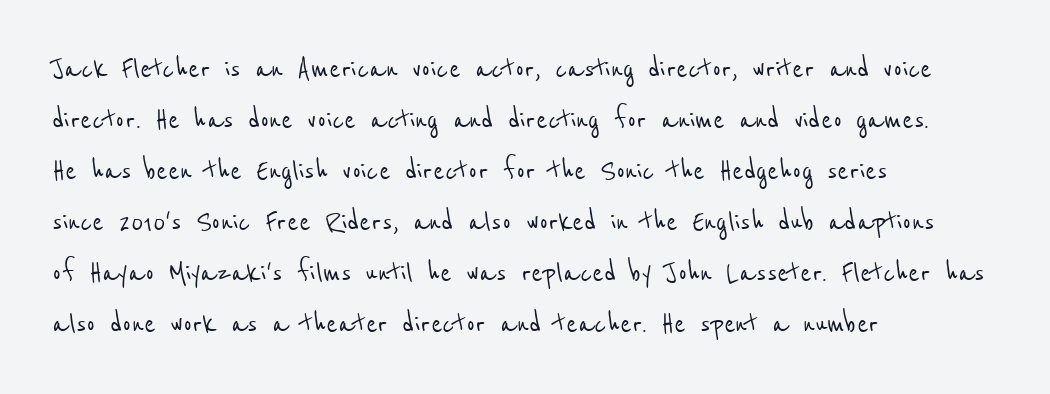
Is this a sans? Yes — the strokes have no serifs. Here the glyphs are tracked normally, forming tight word shapes. Line spacing here is normal. Caption: multi-line text, flush left, ragged right.
